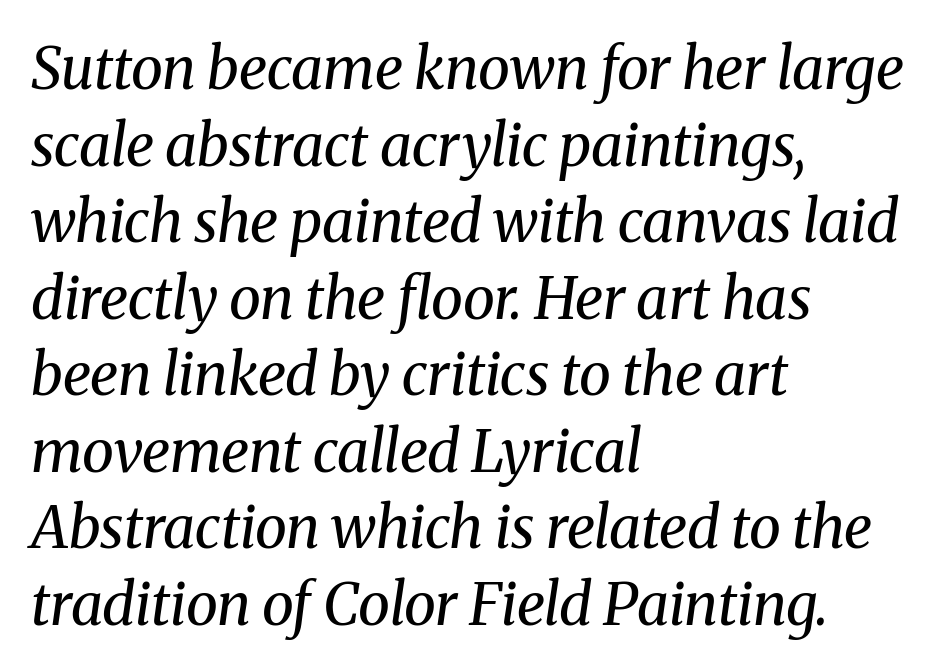
{"serif": "yes", "italic": "yes", "lean": "right", "slant_degrees": 8, "bold": "no", "weight": "regular", "width": "normal", "stroke_contrast": "medium", "x_height": "medium", "monospaced": "no", "underline": "no", "align": "left", "line_spacing": "normal", "line_spacing_ratio": 1.32, "letter_spacing": "normal", "letter_spacing_em": 0.0, "glyph_px": 58}
